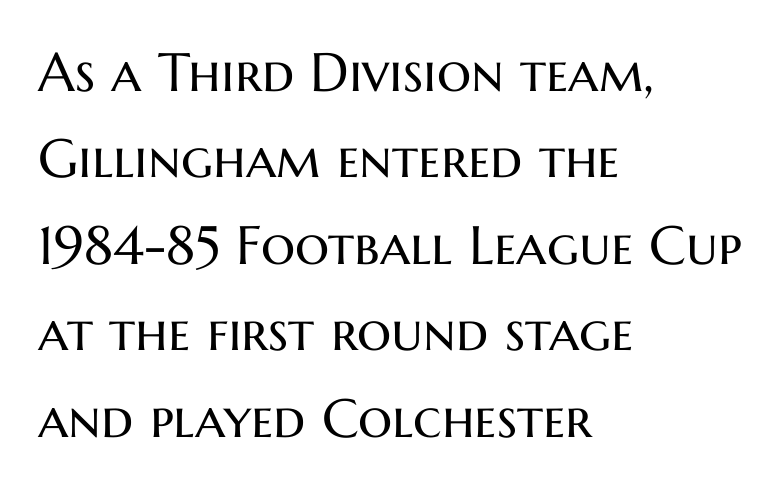
Q: Is the text bold? A: No.
Q: Is the text italic (slanted)? A: No, it is upright.
Q: Is the typeface a serif or a sans-serif typeface? A: Sans-serif.
Q: Is the text underlined? A: No.
Q: How is the paragraph aligned? A: Left-aligned.
Q: Is the spacing between letters normal or unusually wide? A: Normal.
Q: Is the spacing between lines tight, normal or loose? A: Normal.
Q: Width (condensed, normal, or wide)? A: Normal.
Q: Stroke contrast? A: Medium.
Q: x-height? A: Medium.
Q: Monospaced? A: No.
